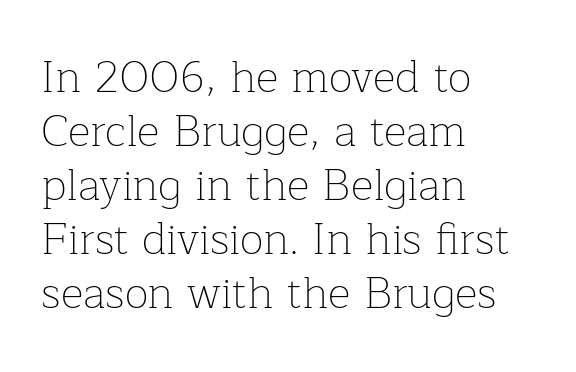
Q: Is the text bold? A: No.
Q: Is the text italic (slanted)? A: No, it is upright.
Q: Is the typeface a serif or a sans-serif typeface? A: Serif.
Q: Is the text underlined? A: No.
Q: How is the paragraph aligned? A: Left-aligned.
Q: Is the spacing between letters normal or unusually wide? A: Normal.
Q: Width (condensed, normal, or wide)? A: Normal.
Q: Stroke contrast? A: Low.
Q: x-height? A: Medium.
Q: Monospaced? A: No.
